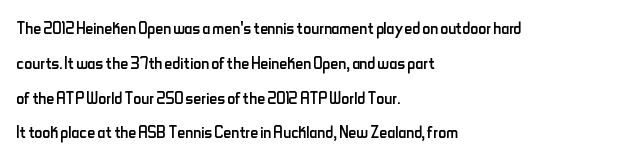
{"italic": "no", "bold": "no", "underline": "no", "align": "left", "line_spacing": "normal", "line_spacing_ratio": 1.58, "letter_spacing": "normal", "letter_spacing_em": 0.0, "glyph_px": 22}
